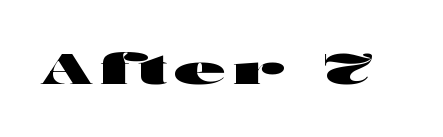
{"serif": "no", "italic": "no", "bold": "yes", "weight": "heavy", "width": "wide", "stroke_contrast": "high", "x_height": "medium", "monospaced": "no", "underline": "no", "glyph_px": 42}
